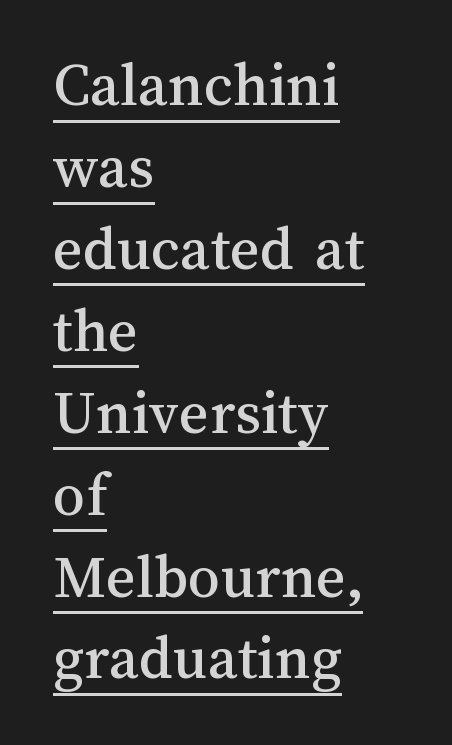
Character widths vary here, with narrow letters taking less room than wide ones. Words appear dense and cohesive because spacing is normal. Left-aligned paragraph, ragged on the right. Quick note: not italic, upright. Successive baselines arrive at the customary interval.
